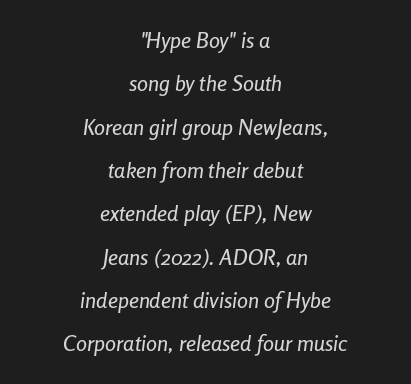
Beneath every word, the page is bare. The compositor balanced each line on the midline. The rendering keeps characters at their native spacing. The vertical gap from one line to the next is large.
